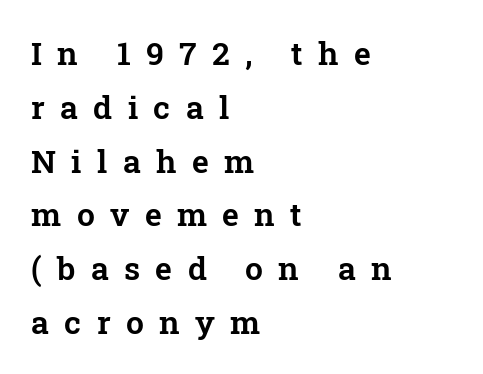
The image shows 32 px serif type, upright; set left-aligned, normal line spacing (1.68x), unusually wide letter spacing (+0.48 em), not underlined; low stroke contrast and a medium x-height.
